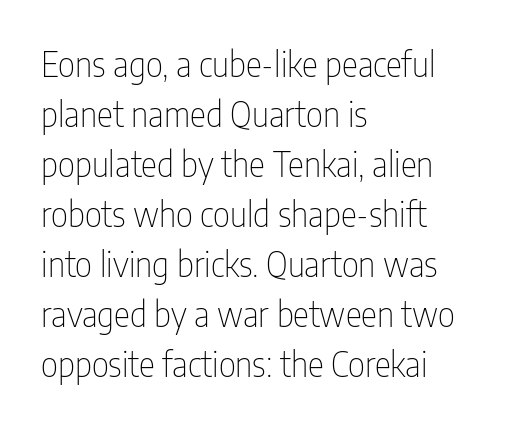
{"serif": "no", "italic": "no", "bold": "no", "weight": "thin", "width": "condensed", "stroke_contrast": "low", "x_height": "medium", "monospaced": "no", "underline": "no", "align": "left", "line_spacing": "normal", "line_spacing_ratio": 1.47, "letter_spacing": "normal", "letter_spacing_em": 0.0, "glyph_px": 34}
